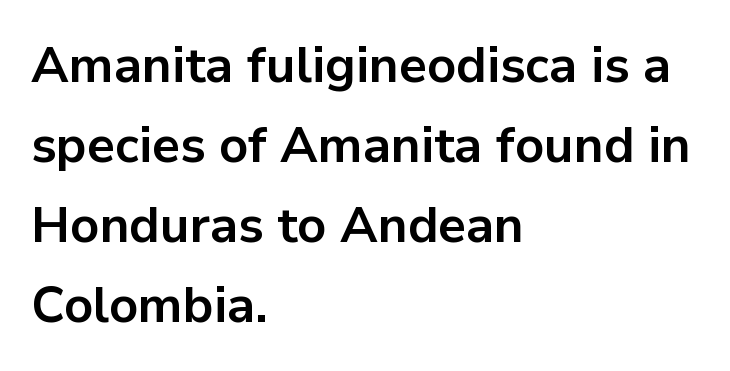
{"serif": "no", "italic": "no", "bold": "yes", "weight": "bold", "width": "normal", "stroke_contrast": "low", "x_height": "medium", "monospaced": "no", "underline": "no", "align": "left", "line_spacing": "normal", "line_spacing_ratio": 1.6, "letter_spacing": "normal", "letter_spacing_em": 0.0, "glyph_px": 50}
